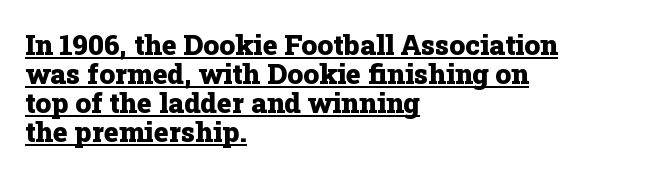
The image shows 28 px heavy serif type, upright; set left-aligned, tight line spacing (1.03x), normal letter spacing, underlined; low stroke contrast and a medium x-height.
